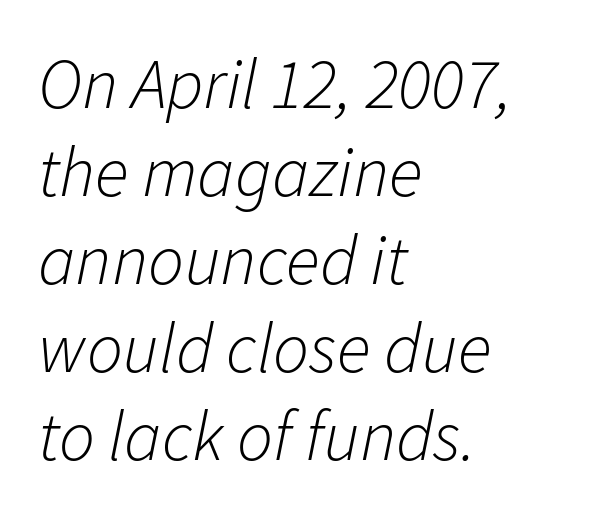
{"italic": "yes", "lean": "right", "slant_degrees": 11, "bold": "no", "weight": "light", "width": "normal", "stroke_contrast": "low", "x_height": "medium", "monospaced": "no", "underline": "no", "align": "left", "line_spacing_ratio": 1.24, "letter_spacing": "normal", "letter_spacing_em": 0.0, "glyph_px": 71}
